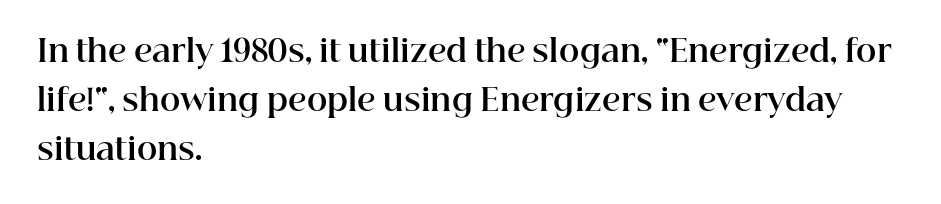
{"serif": "yes", "italic": "no", "bold": "yes", "weight": "bold", "width": "normal", "stroke_contrast": "high", "x_height": "medium", "monospaced": "no", "underline": "no", "align": "left", "line_spacing": "normal", "line_spacing_ratio": 1.58, "letter_spacing": "normal", "letter_spacing_em": 0.0, "glyph_px": 31}
